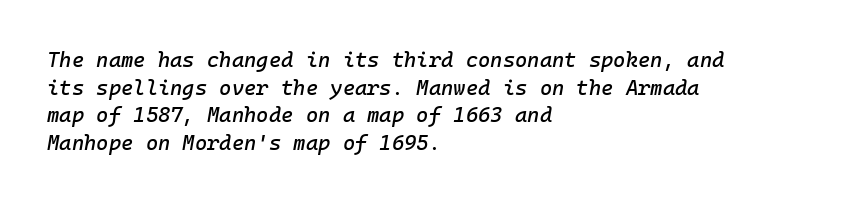
{"italic": "yes", "lean": "right", "slant_degrees": 10, "underline": "no", "align": "left", "line_spacing": "normal", "line_spacing_ratio": 1.32, "letter_spacing": "normal", "letter_spacing_em": 0.0, "glyph_px": 21}
